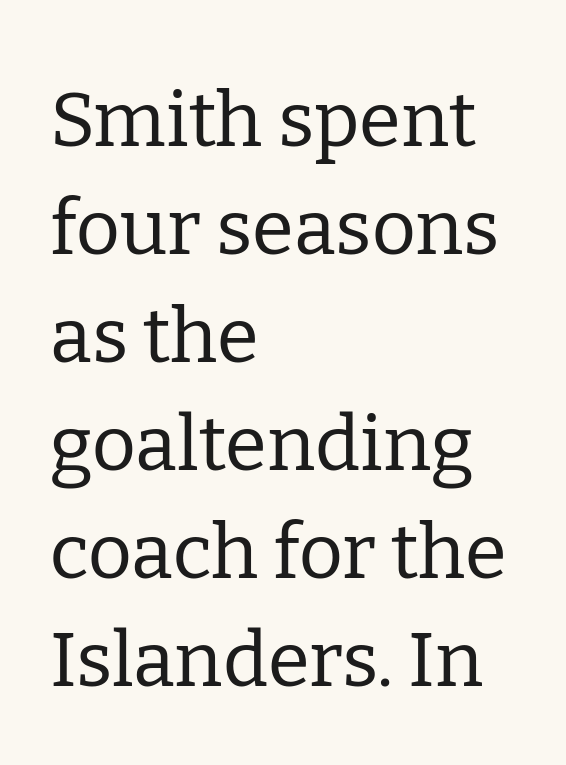
Q: Is the text bold? A: No.
Q: Is the text italic (slanted)? A: No, it is upright.
Q: Is the typeface a serif or a sans-serif typeface? A: Serif.
Q: Is the text underlined? A: No.
Q: How is the paragraph aligned? A: Left-aligned.
Q: Is the spacing between letters normal or unusually wide? A: Normal.
Q: Is the spacing between lines tight, normal or loose? A: Normal.
Q: Width (condensed, normal, or wide)? A: Normal.
Q: Stroke contrast? A: Low.
Q: x-height? A: Medium.
Q: Monospaced? A: No.
